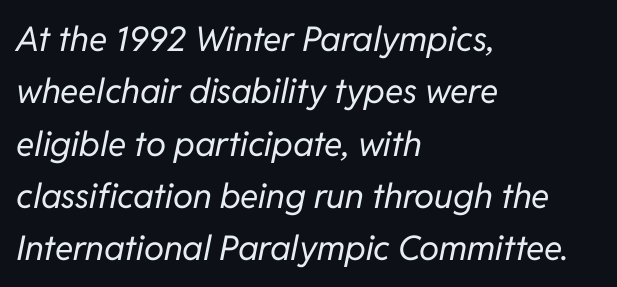
{"italic": "yes", "lean": "right", "slant_degrees": 11, "bold": "no", "weight": "regular", "width": "normal", "stroke_contrast": "low", "x_height": "medium", "monospaced": "no", "underline": "no", "align": "left", "line_spacing": "normal", "line_spacing_ratio": 1.54, "letter_spacing": "normal", "letter_spacing_em": 0.0, "glyph_px": 34}
